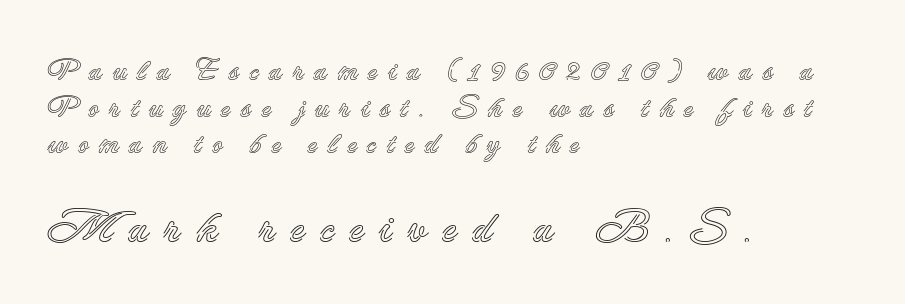
{"width": "normal", "x_height": "small", "monospaced": "no", "underline": "no", "align": "left", "line_spacing_ratio": 1.22, "letter_spacing": "wide", "letter_spacing_em": 0.33, "larger_block": "second", "size_ratio": 1.5, "glyph_px": 45}
